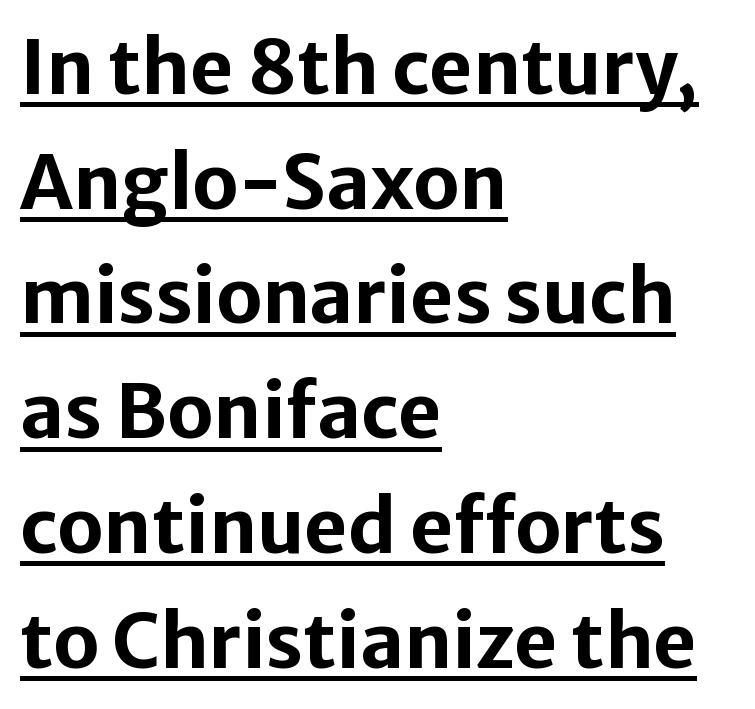
The image shows 75 px bold sans-serif type, upright; set left-aligned, normal line spacing (1.53x), normal letter spacing, underlined; low stroke contrast and a medium x-height.
